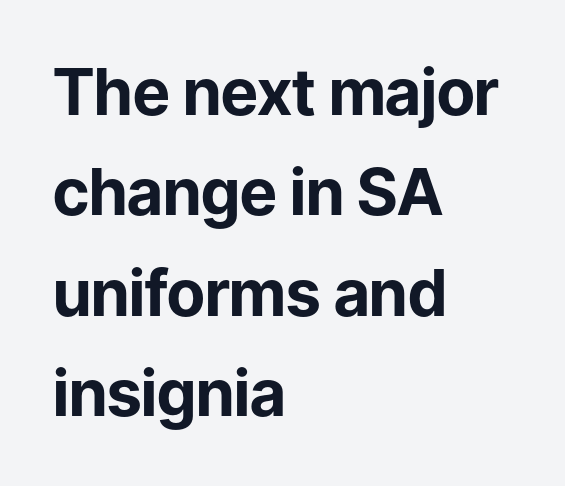
The font family rendered here belongs to the sans-serif group. This sample has the flowing, uneven cadence of proportional lettering. Every letter is thick-stroked: bold, no question. This sample keeps an unexceptional amount of space between lines. Any mark beneath the type? The region is blank.
